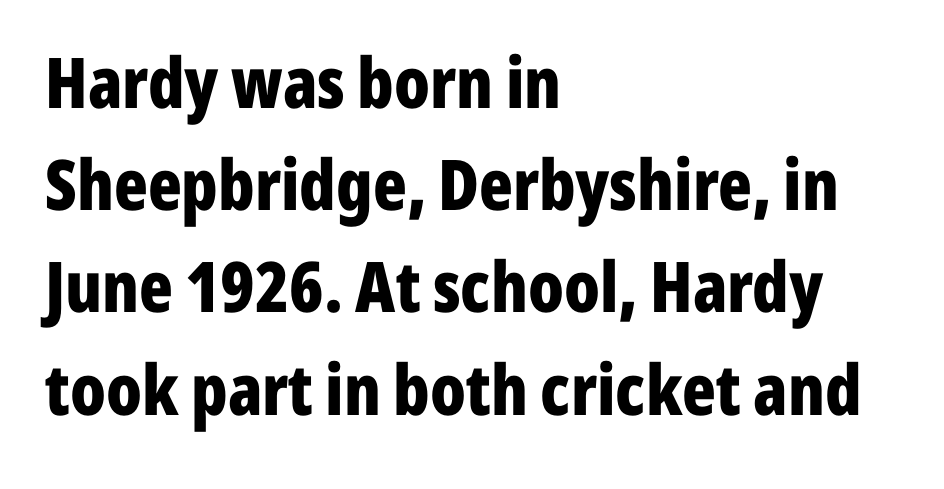
{"serif": "no", "italic": "no", "bold": "yes", "weight": "bold", "width": "condensed", "stroke_contrast": "low", "x_height": "medium", "monospaced": "no", "underline": "no", "align": "left", "line_spacing": "normal", "line_spacing_ratio": 1.46, "letter_spacing": "normal", "letter_spacing_em": 0.0, "glyph_px": 70}
